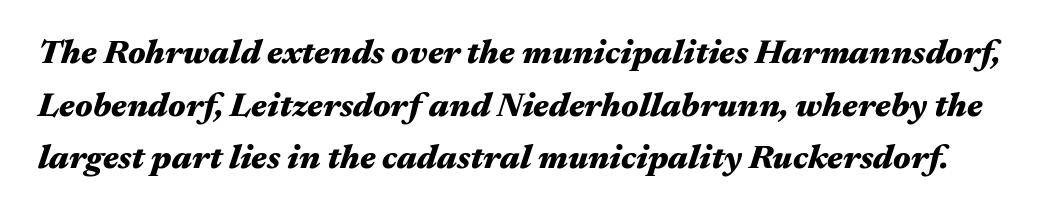
Default kerning and tracking; the words read as compact shapes. Typographic density is high because the face is bold. Underlining? Definitely not there. What's the leading like? Ordinary, nothing unusual.
